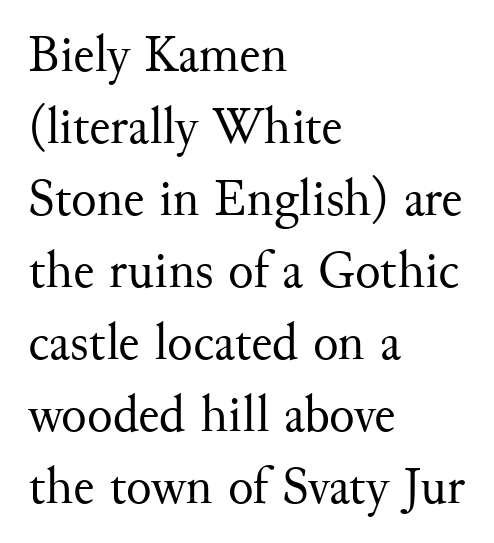
The image shows 53 px regular-weight serif type, upright; set left-aligned, normal line spacing (1.36x), normal letter spacing, not underlined; medium stroke contrast and a small x-height.
